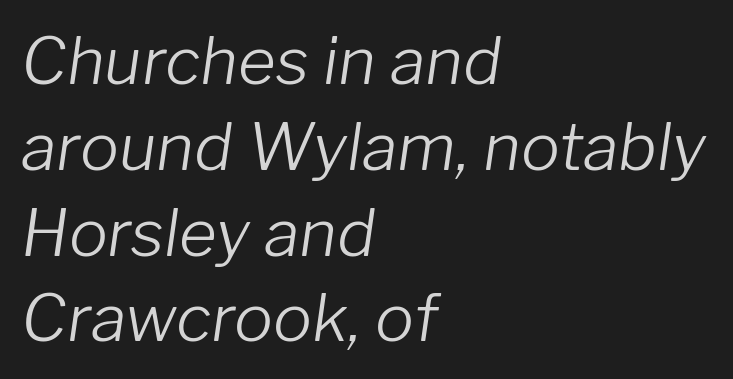
Check the space under the baseline: it is left empty. How would I describe the line gaps? Plain and ordinary. Is this a heavy cut? Hardly; it is regular or lighter. Where is the straight margin? On the left. Character widths vary here, with narrow letters taking less room than wide ones.
